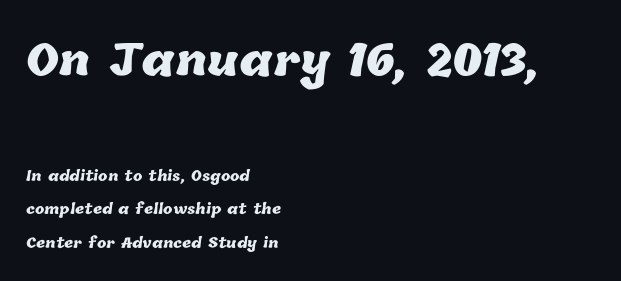
The image shows 43 px heavy type; set left-aligned, loose line spacing (2.4x), normal letter spacing, not underlined; the first (top) block is 3.07x larger; low stroke contrast and a medium x-height.
